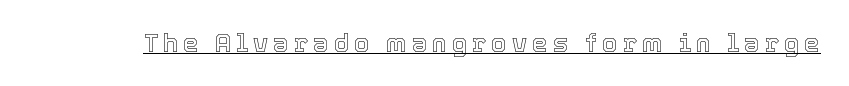
{"italic": "no", "underline": "yes", "letter_spacing": "wide", "letter_spacing_em": 0.2, "glyph_px": 25}
